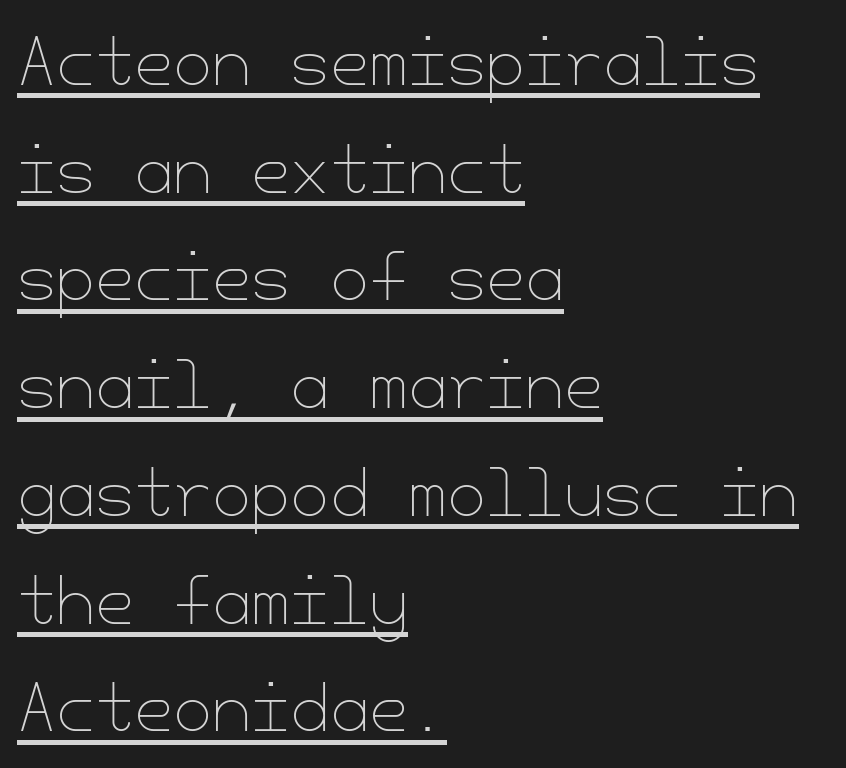
{"italic": "no", "bold": "no", "weight": "thin", "width": "normal", "stroke_contrast": "low", "x_height": "small", "underline": "yes", "align": "left", "line_spacing_ratio": 1.71, "letter_spacing": "normal", "letter_spacing_em": 0.0, "glyph_px": 63}
